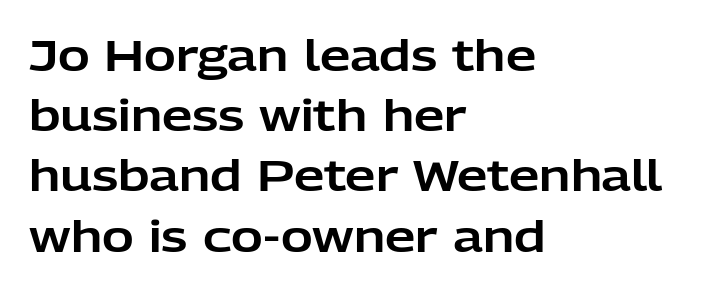
{"serif": "no", "italic": "no", "width": "normal", "stroke_contrast": "low", "x_height": "medium", "monospaced": "no", "underline": "no", "align": "left", "line_spacing": "normal", "line_spacing_ratio": 1.4, "letter_spacing": "normal", "letter_spacing_em": 0.0, "glyph_px": 43}
